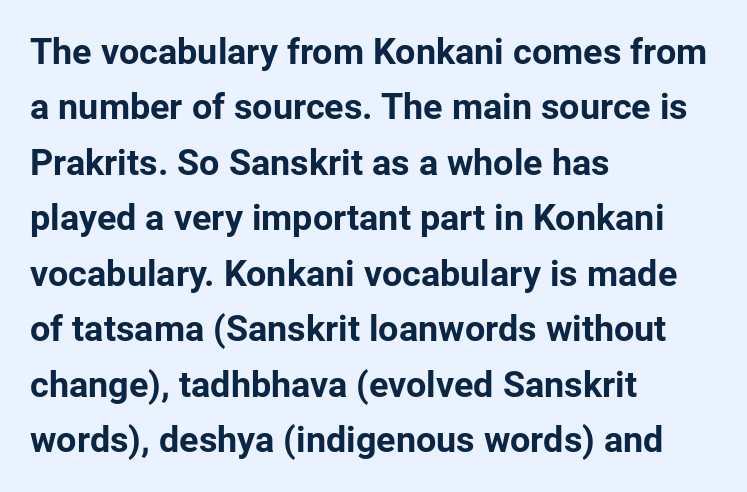
Q: Is the text bold? A: Yes.
Q: Is the text italic (slanted)? A: No, it is upright.
Q: Is the typeface a serif or a sans-serif typeface? A: Sans-serif.
Q: Is the text underlined? A: No.
Q: How is the paragraph aligned? A: Left-aligned.
Q: Is the spacing between letters normal or unusually wide? A: Normal.
Q: Is the spacing between lines tight, normal or loose? A: Normal.
Q: Width (condensed, normal, or wide)? A: Normal.
Q: Stroke contrast? A: Low.
Q: x-height? A: Medium.
Q: Monospaced? A: No.
